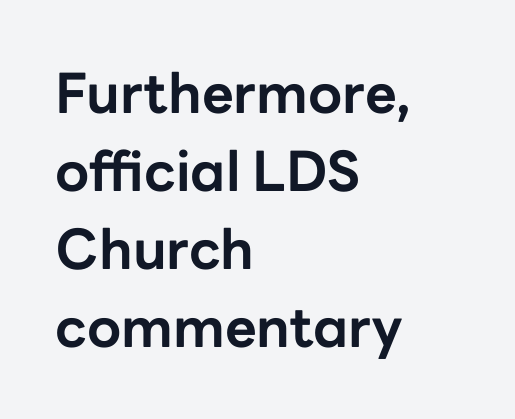
Q: Is the text bold? A: Yes.
Q: Is the text italic (slanted)? A: No, it is upright.
Q: Is the typeface a serif or a sans-serif typeface? A: Sans-serif.
Q: Is the text underlined? A: No.
Q: How is the paragraph aligned? A: Left-aligned.
Q: Is the spacing between letters normal or unusually wide? A: Normal.
Q: Is the spacing between lines tight, normal or loose? A: Normal.
Q: Width (condensed, normal, or wide)? A: Normal.
Q: Stroke contrast? A: Low.
Q: x-height? A: Medium.
Q: Monospaced? A: No.
